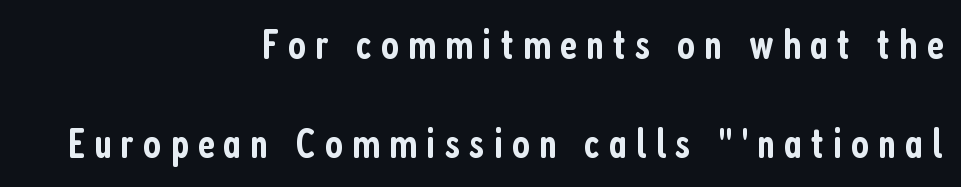
Q: Is the text bold? A: Semi-bold.
Q: Is the text italic (slanted)? A: No, it is upright.
Q: Is the typeface a serif or a sans-serif typeface? A: Sans-serif.
Q: Is the text underlined? A: No.
Q: How is the paragraph aligned? A: Right-aligned.
Q: Is the spacing between letters normal or unusually wide? A: Unusually wide.
Q: Is the spacing between lines tight, normal or loose? A: Loose.
Q: Width (condensed, normal, or wide)? A: Condensed.
Q: Stroke contrast? A: Low.
Q: x-height? A: Medium.
Q: Monospaced? A: No.
